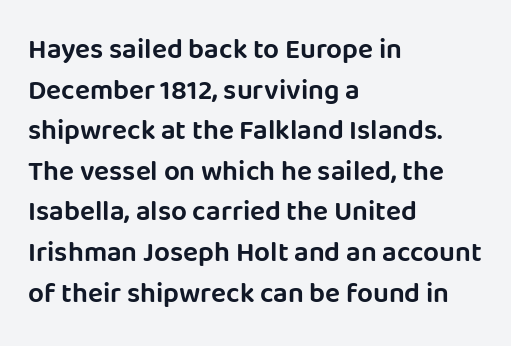
The image shows 28 px sans-serif type, upright; set left-aligned, normal line spacing (1.45x), normal letter spacing, not underlined; low stroke contrast and a large x-height.
